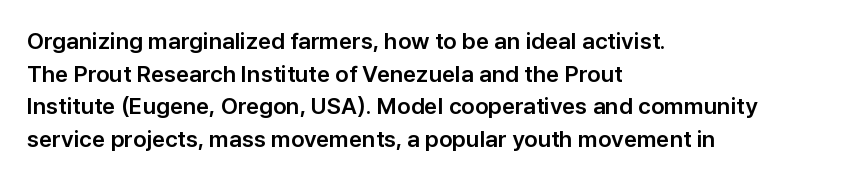
The image shows 23 px text type, upright; set left-aligned, normal line spacing (1.42x), normal letter spacing, not underlined.
